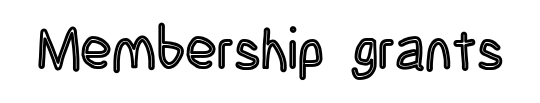
Q: Is the text italic (slanted)? A: No, it is upright.
Q: Is the text underlined? A: No.
Q: Is the spacing between letters normal or unusually wide? A: Normal.
Q: Width (condensed, normal, or wide)? A: Condensed.
Q: x-height? A: Large.
Q: Monospaced? A: No.
